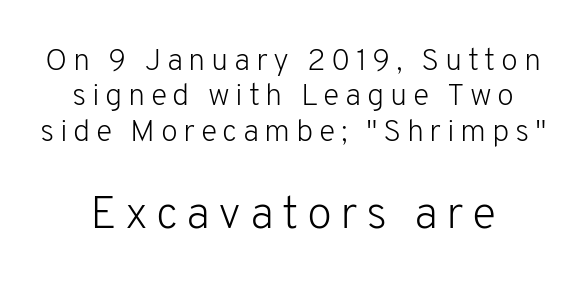
Q: Is the text bold? A: No.
Q: Is the text italic (slanted)? A: No, it is upright.
Q: Is the typeface a serif or a sans-serif typeface? A: Sans-serif.
Q: Is the text underlined? A: No.
Q: Is the spacing between lines tight, normal or loose? A: Tight.
Q: Which block of text is set in a larger size, the first (top) or the second (bottom)? A: The second (bottom) one.
Q: Width (condensed, normal, or wide)? A: Normal.
Q: Stroke contrast? A: Low.
Q: x-height? A: Medium.
Q: Monospaced? A: No.
